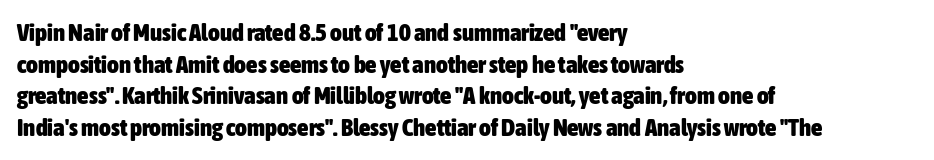
{"italic": "no", "bold": "yes", "underline": "no", "align": "left", "line_spacing": "normal", "line_spacing_ratio": 1.27, "letter_spacing": "normal", "letter_spacing_em": 0.0, "glyph_px": 25}
